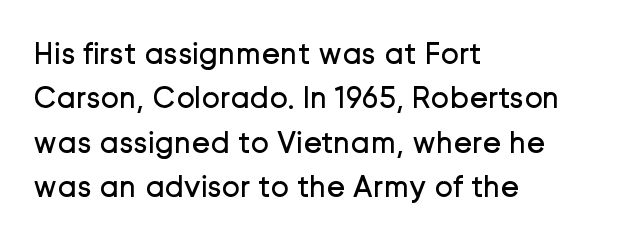
This rendering employs a face without finishing strokes, i.e., a sans-serif. The foot of each line stays bare and open. Each letter keeps its own natural width here, so spacing adapts to shape. Students, note that the glyphs here touch the page at normal intervals. The weight tops out at a normal text grade. Leading matches the norm, producing a regular column.
